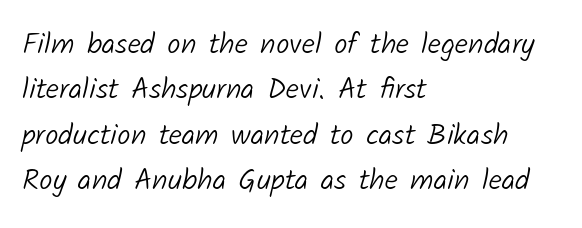
{"serif": "no", "bold": "no", "weight": "light", "width": "normal", "stroke_contrast": "low", "x_height": "medium", "monospaced": "no", "underline": "no", "align": "left", "line_spacing": "normal", "line_spacing_ratio": 1.51, "letter_spacing": "normal", "letter_spacing_em": 0.0, "glyph_px": 30}
